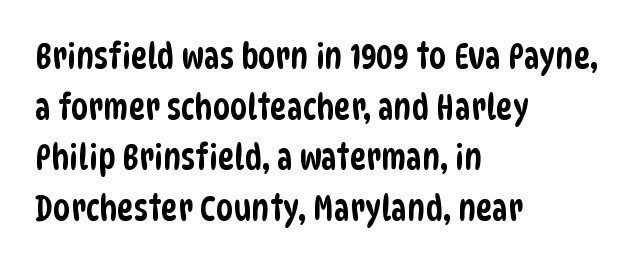
The image shows 35 px condensed sans-serif type; set left-aligned, normal line spacing (1.45x), normal letter spacing, not underlined; low stroke contrast and a large x-height.
